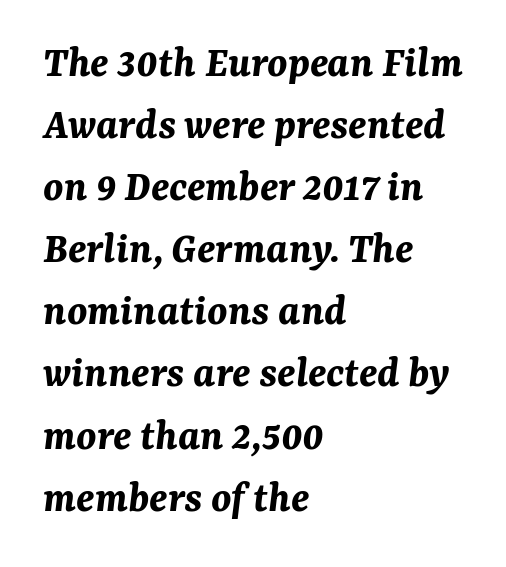
The image shows 45 px bold type, italic (leaning right); set left-aligned, normal line spacing (1.38x), normal letter spacing, not underlined; medium stroke contrast and a medium x-height.
